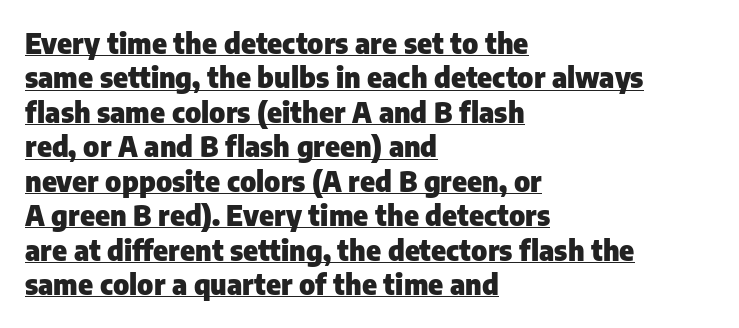
{"serif": "no", "italic": "no", "bold": "yes", "weight": "heavy", "width": "normal", "stroke_contrast": "low", "x_height": "medium", "monospaced": "no", "underline": "yes", "align": "left", "line_spacing_ratio": 1.23, "letter_spacing": "normal", "letter_spacing_em": 0.0, "glyph_px": 28}
